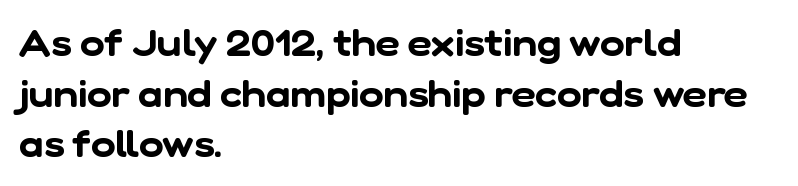
{"serif": "no", "width": "normal", "stroke_contrast": "low", "x_height": "medium", "monospaced": "no", "underline": "no", "align": "left", "line_spacing": "normal", "line_spacing_ratio": 1.37, "letter_spacing": "normal", "letter_spacing_em": 0.0, "glyph_px": 37}
